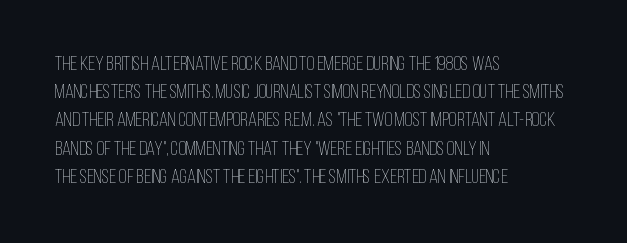
Nobody drew a line under any word here. When letters stand straight like this, we call the style roman or upright. The lines sit at an ordinary, default distance from one another. Summary of weight: not heavy and not bold.
